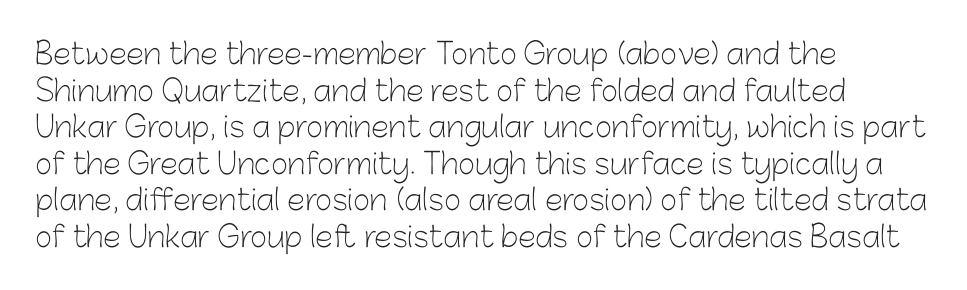
Alignment: flush left. Is the stroke heavy? The answer is a plain regular-or-lighter. These lines are rendered in a variable-pitch font. Lines of text with bare space underneath. Does extra space separate the letters? No, they use regular spacing.
